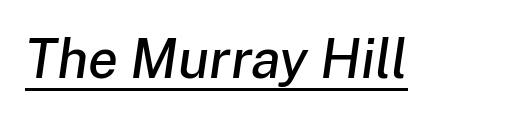
The image shows 55 px text type, italic (leaning right); set normal letter spacing, underlined; low stroke contrast and a medium x-height.
